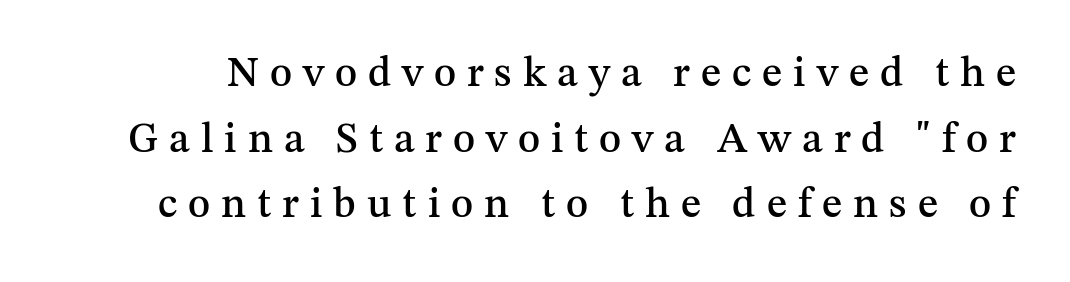
Compared with typical paragraphs, the rows here are spaced about the same. Honestly, the letter spacing is so wide it's the main thing you notice. Any mark beneath the type? The region is blank. The passage shown is typed in a proportional face where columns would drift.
